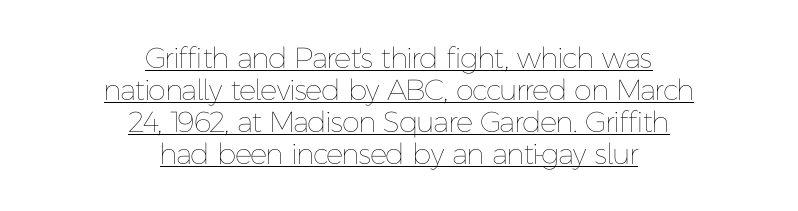
Q: Is the text bold? A: No.
Q: Is the text italic (slanted)? A: No, it is upright.
Q: Is the text underlined? A: Yes.
Q: How is the paragraph aligned? A: Centered.
Q: Is the spacing between letters normal or unusually wide? A: Normal.
Q: Is the spacing between lines tight, normal or loose? A: Tight.
Q: Width (condensed, normal, or wide)? A: Normal.
Q: Stroke contrast? A: Low.
Q: x-height? A: Medium.
Q: Monospaced? A: No.
